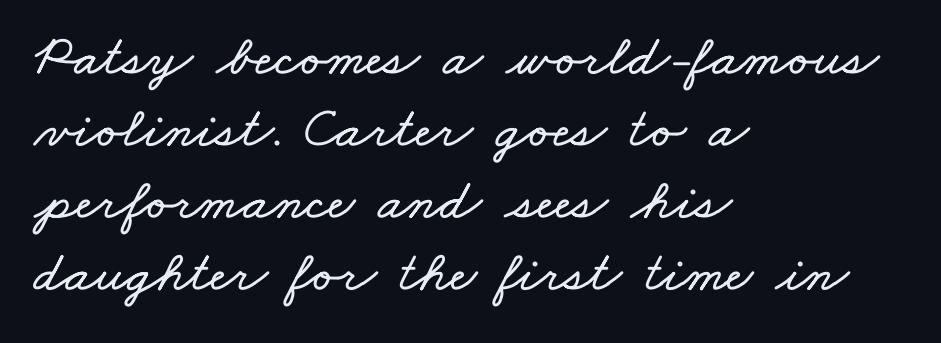
The image shows 58 px wide type; set left-aligned, line spacing 1.24x, normal letter spacing, not underlined; low stroke contrast and a small x-height.
